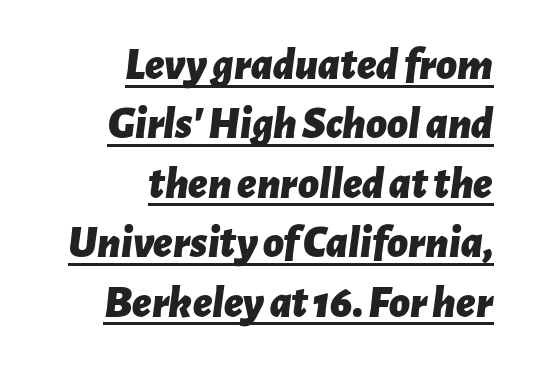
Q: Is the text bold? A: Yes.
Q: Is the text italic (slanted)? A: Yes, it leans right by about 7 degrees.
Q: Is the text underlined? A: Yes.
Q: How is the paragraph aligned? A: Right-aligned.
Q: Is the spacing between letters normal or unusually wide? A: Normal.
Q: Is the spacing between lines tight, normal or loose? A: Normal.
Q: Width (condensed, normal, or wide)? A: Normal.
Q: Stroke contrast? A: Low.
Q: x-height? A: Medium.
Q: Monospaced? A: No.
